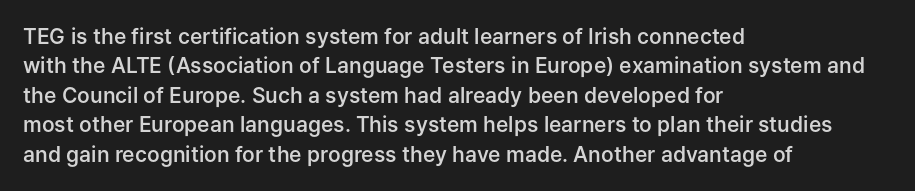
The space between consecutive lines is moderate. Its strokes are somewhat broadened, the hallmark of semibold type. Tracking value appears to be zero — textbook default spacing. These lines are set flush left with a ragged right edge. Underlining? Definitely not there. If you drew a line through each stem, it would be perfectly vertical.
